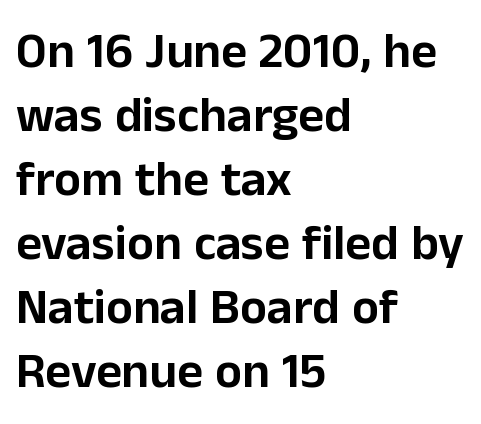
{"serif": "no", "italic": "no", "width": "normal", "stroke_contrast": "low", "x_height": "medium", "monospaced": "no", "underline": "no", "align": "left", "line_spacing": "normal", "line_spacing_ratio": 1.28, "letter_spacing": "normal", "letter_spacing_em": 0.0, "glyph_px": 50}
